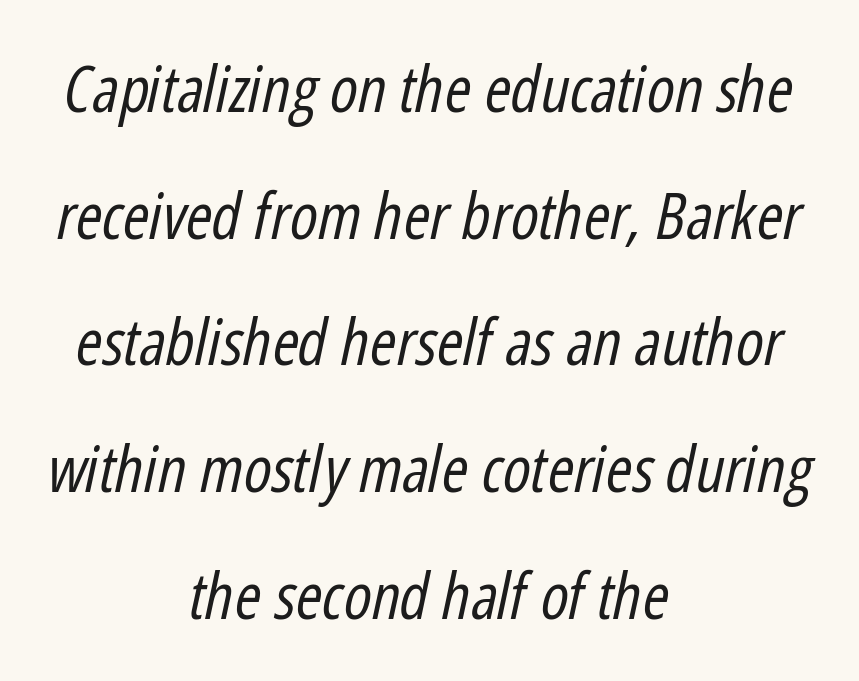
Heaviness? Minimal to ordinary, like unemphasized prose. Character widths vary here, with narrow letters taking less room than wide ones. Is there much room between lines? Yes — plenty of vertical air separates them. These lines are centered, leaving both edges ragged. It's the slanting kind of type.
